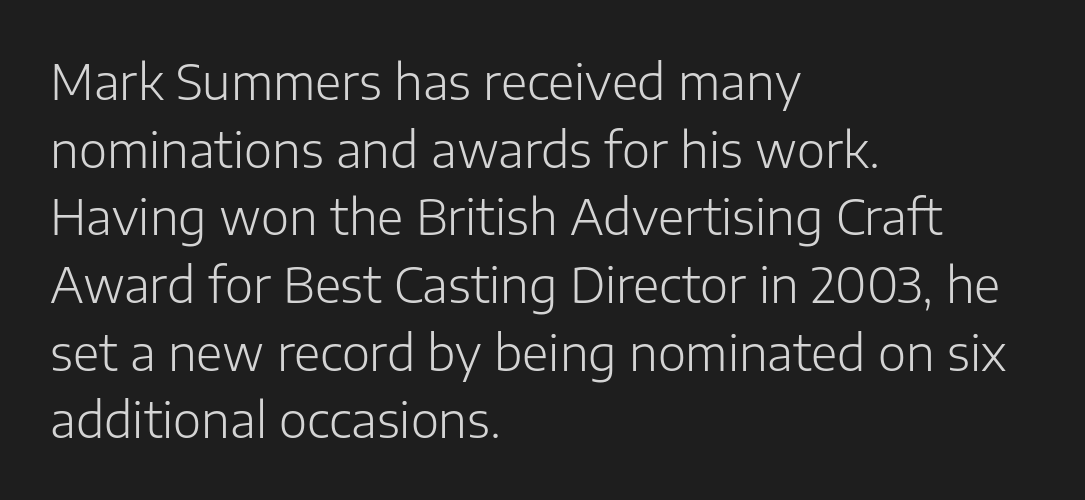
Q: Is the text bold? A: No.
Q: Is the text italic (slanted)? A: No, it is upright.
Q: Is the typeface a serif or a sans-serif typeface? A: Sans-serif.
Q: Is the text underlined? A: No.
Q: How is the paragraph aligned? A: Left-aligned.
Q: Is the spacing between letters normal or unusually wide? A: Normal.
Q: Is the spacing between lines tight, normal or loose? A: Normal.
Q: Width (condensed, normal, or wide)? A: Normal.
Q: Stroke contrast? A: Low.
Q: x-height? A: Medium.
Q: Monospaced? A: No.
